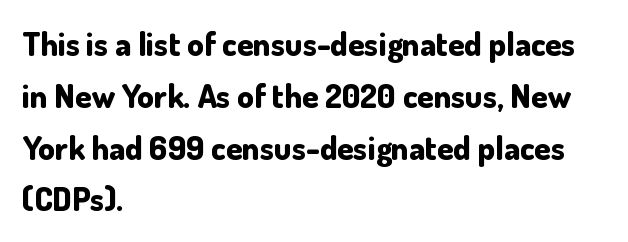
Q: Is the text bold? A: Yes.
Q: Is the text italic (slanted)? A: No, it is upright.
Q: Is the typeface a serif or a sans-serif typeface? A: Sans-serif.
Q: Is the text underlined? A: No.
Q: How is the paragraph aligned? A: Left-aligned.
Q: Is the spacing between letters normal or unusually wide? A: Normal.
Q: Is the spacing between lines tight, normal or loose? A: Normal.
Q: Width (condensed, normal, or wide)? A: Normal.
Q: Stroke contrast? A: Low.
Q: x-height? A: Small.
Q: Monospaced? A: No.
